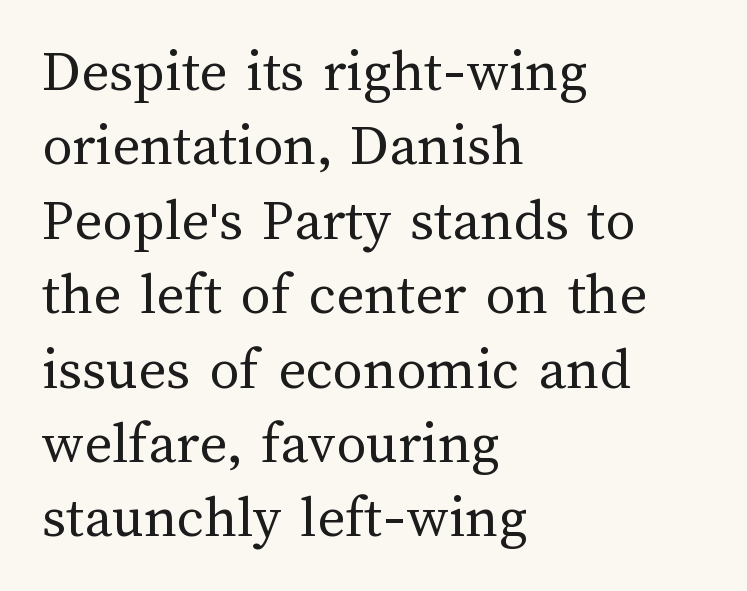
Rule under the text: the space is simply empty. Do the letters lean? They stand straight. The line texture is even and compact thanks to regular tracking. This is not heavy type; no bold has been used. Typeset ragged right — the left edge is the straight one. Each letter keeps its own natural width here, so spacing adapts to shape.
